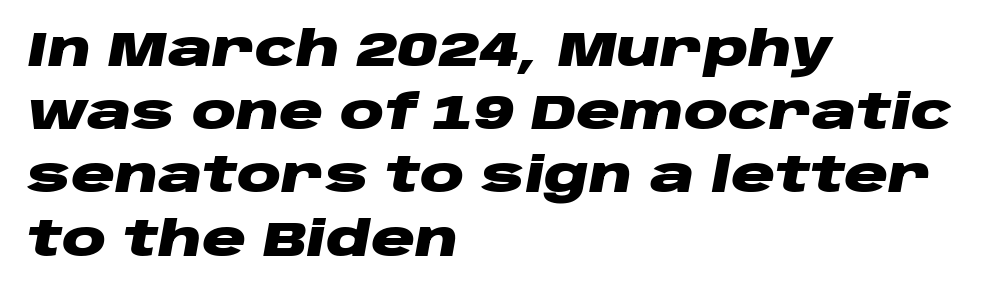
Thick stems and heavy bowls — unmistakably bold. In terms of posture, this sample is oblique. A clean baseline with only descenders dipping below it. The designer left line spacing at the default. Spacing verdict: proportional, widths tailored to each character. These lines keep a tight, regular rhythm from letter to letter.
